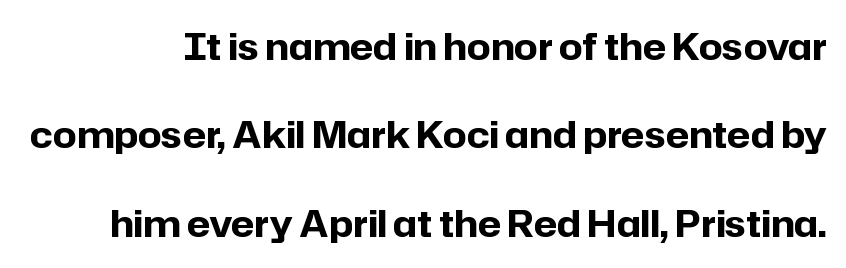
{"serif": "no", "italic": "no", "bold": "yes", "weight": "bold", "width": "normal", "stroke_contrast": "low", "x_height": "medium", "monospaced": "no", "underline": "no", "line_spacing": "loose", "line_spacing_ratio": 2.39, "letter_spacing": "normal", "letter_spacing_em": 0.0, "glyph_px": 37}
